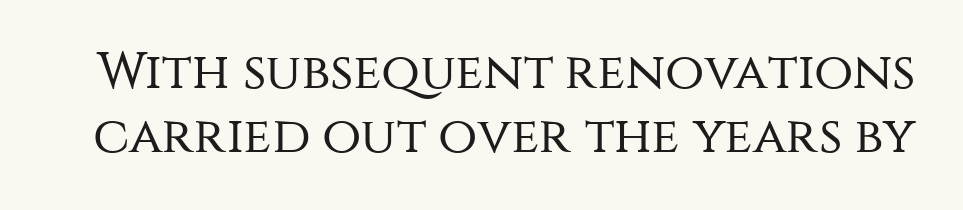
Q: Is the text bold? A: No.
Q: Is the text italic (slanted)? A: No, it is upright.
Q: Is the typeface a serif or a sans-serif typeface? A: Sans-serif.
Q: Is the text underlined? A: No.
Q: Is the spacing between letters normal or unusually wide? A: Normal.
Q: Is the spacing between lines tight, normal or loose? A: Normal.
Q: Width (condensed, normal, or wide)? A: Normal.
Q: Stroke contrast? A: Medium.
Q: x-height? A: Large.
Q: Monospaced? A: No.
